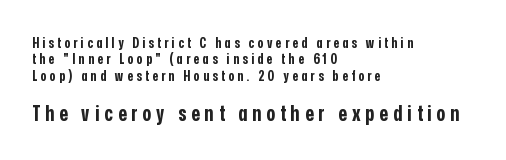
{"italic": "no", "bold": "yes", "underline": "no", "align": "left", "line_spacing_ratio": 1.17, "letter_spacing": "wide", "letter_spacing_em": 0.24, "larger_block": "second", "size_ratio": 1.5, "glyph_px": 21}
